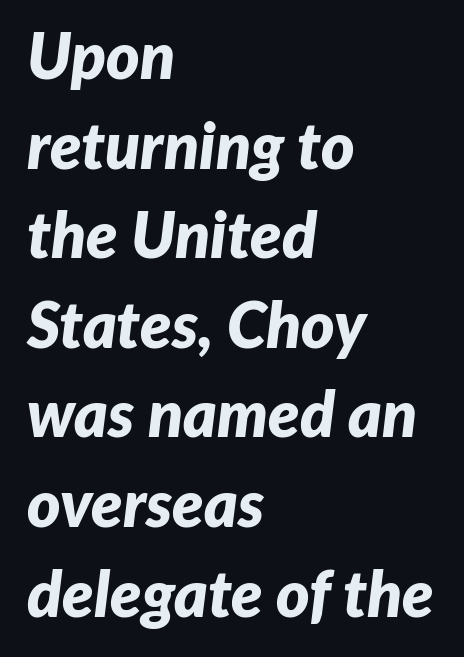
The image shows 64 px bold type, italic (leaning right); set left-aligned, normal line spacing (1.4x), normal letter spacing, not underlined; low stroke contrast and a medium x-height.
